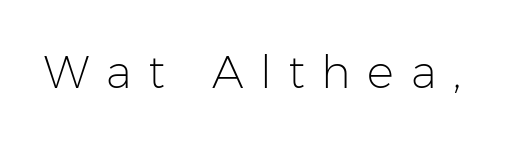
{"serif": "no", "italic": "no", "bold": "no", "weight": "light", "width": "normal", "stroke_contrast": "low", "x_height": "medium", "monospaced": "no", "underline": "no", "letter_spacing": "wide", "letter_spacing_em": 0.37, "glyph_px": 45}
